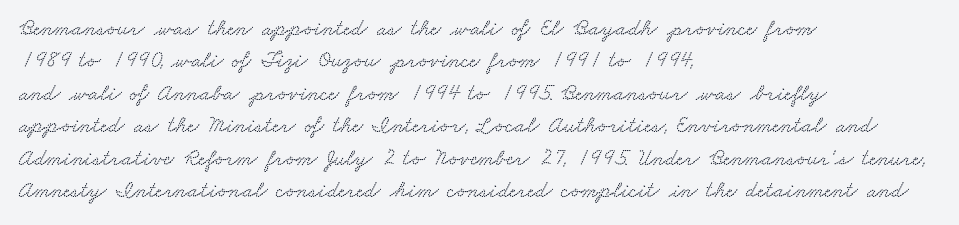
Nobody touched the tracking dial on this one. Any mark beneath the type? The region is blank. Quick note: interline space is typical. The lines in this sample share a left origin and differ only in where they stop.
